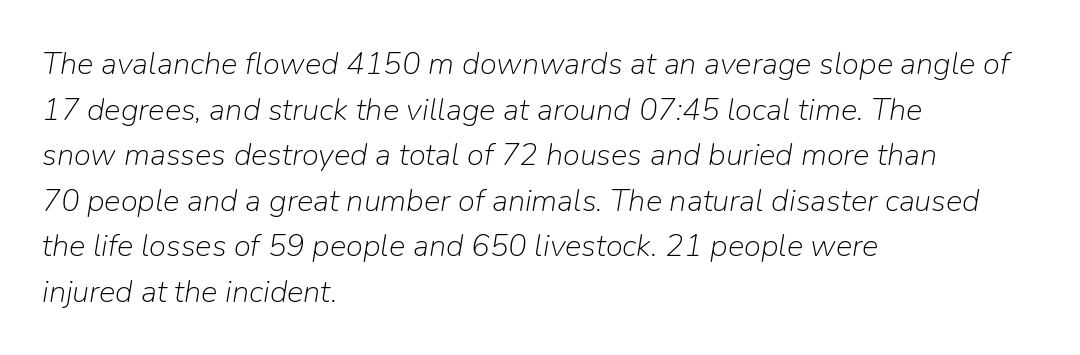
Q: Is the text bold? A: No.
Q: Is the text italic (slanted)? A: Yes, it leans right by about 9 degrees.
Q: Is the text underlined? A: No.
Q: How is the paragraph aligned? A: Left-aligned.
Q: Is the spacing between letters normal or unusually wide? A: Normal.
Q: Is the spacing between lines tight, normal or loose? A: Normal.
Q: Width (condensed, normal, or wide)? A: Normal.
Q: Stroke contrast? A: Low.
Q: x-height? A: Medium.
Q: Monospaced? A: No.
